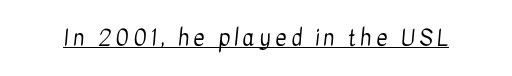
{"bold": "no", "underline": "yes", "letter_spacing": "wide", "letter_spacing_em": 0.2, "glyph_px": 22}
